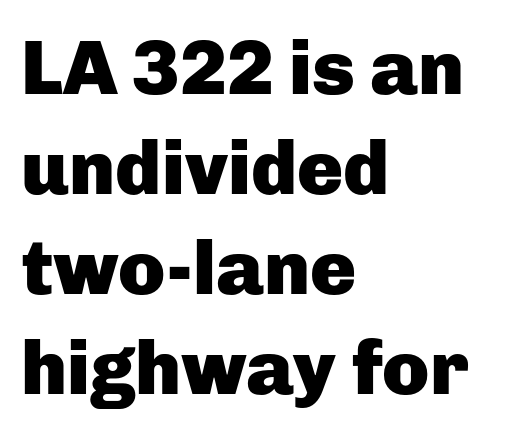
Observe the ordinary spacing: letters are neighbours, not strangers. A typesetter would call this leading conventional body-copy spacing. This rendering uses left alignment, leaving the right contour irregular. The strokes are fattened all the way to bold. Honestly, there is no underline to notice here at all. Classification — sans serif.
